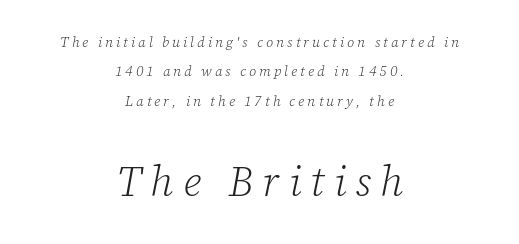
Students, observe: this is what heavily led, spacious text looks like. Varying glyph widths throughout — classic text-font behaviour. Only glyphs here, with clear space below each row. Reading top to bottom, the characters get bigger at the block break.
